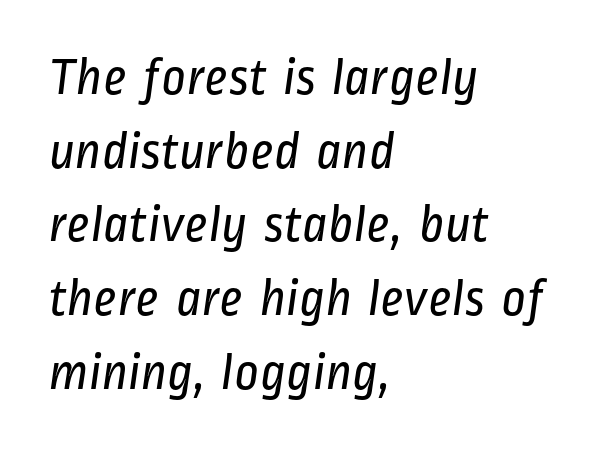
The type family on display is of the sans-serif kind. Summary of weight: not heavy and not bold. The passage shown is typed in a proportional face where columns would drift. A typesetter would call this leading conventional body-copy spacing. The paragraph shown leans on its left margin. Characters follow at the spacing the type designer built in.
